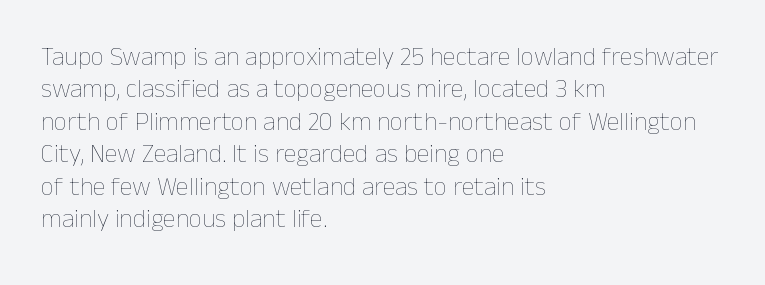
{"italic": "no", "bold": "no", "underline": "no", "align": "left", "line_spacing": "normal", "line_spacing_ratio": 1.25, "letter_spacing": "normal", "letter_spacing_em": 0.0, "glyph_px": 26}
